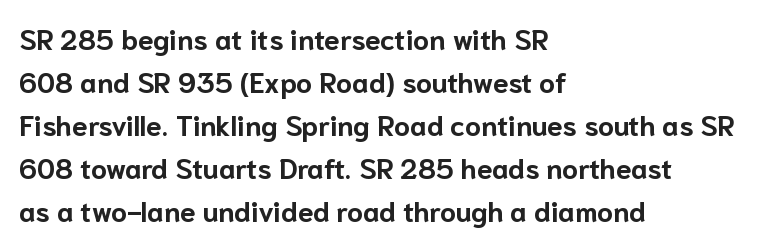
Q: Is the text bold? A: Yes.
Q: Is the text italic (slanted)? A: No, it is upright.
Q: Is the typeface a serif or a sans-serif typeface? A: Sans-serif.
Q: Is the text underlined? A: No.
Q: How is the paragraph aligned? A: Left-aligned.
Q: Is the spacing between letters normal or unusually wide? A: Normal.
Q: Is the spacing between lines tight, normal or loose? A: Normal.
Q: Width (condensed, normal, or wide)? A: Normal.
Q: Stroke contrast? A: Low.
Q: x-height? A: Medium.
Q: Monospaced? A: No.
